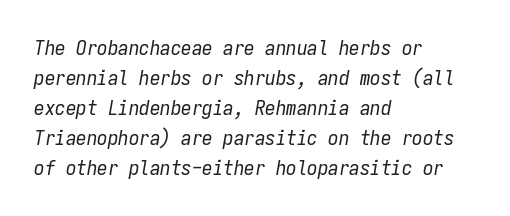
{"italic": "yes", "lean": "right", "slant_degrees": 9, "bold": "no", "underline": "no", "align": "left", "line_spacing": "normal", "line_spacing_ratio": 1.43, "letter_spacing": "normal", "letter_spacing_em": 0.0, "glyph_px": 21}
